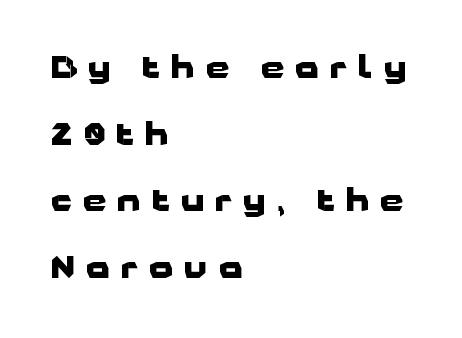
Q: Is the text bold? A: Yes.
Q: Is the text italic (slanted)? A: No, it is upright.
Q: Is the typeface a serif or a sans-serif typeface? A: Sans-serif.
Q: Is the text underlined? A: No.
Q: How is the paragraph aligned? A: Left-aligned.
Q: Is the spacing between letters normal or unusually wide? A: Unusually wide.
Q: Is the spacing between lines tight, normal or loose? A: Loose.
Q: Width (condensed, normal, or wide)? A: Wide.
Q: Stroke contrast? A: Low.
Q: x-height? A: Medium.
Q: Monospaced? A: No.
